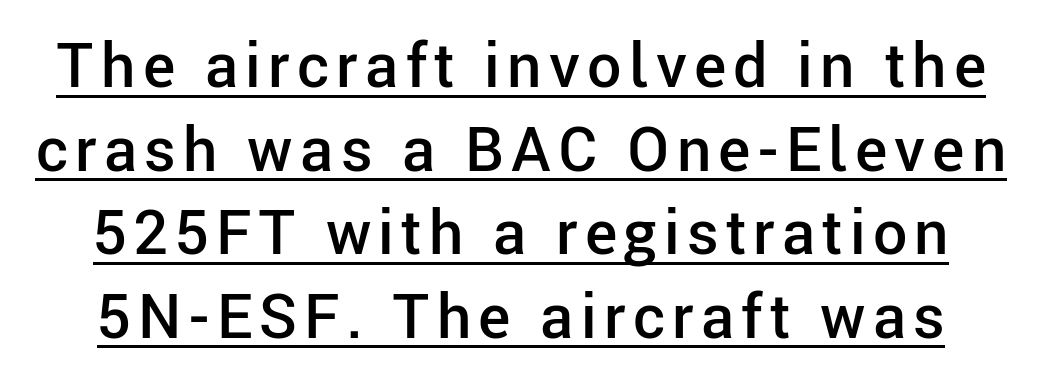
Q: Is the text bold? A: Semi-bold.
Q: Is the text italic (slanted)? A: No, it is upright.
Q: Is the typeface a serif or a sans-serif typeface? A: Sans-serif.
Q: Is the text underlined? A: Yes.
Q: Is the spacing between lines tight, normal or loose? A: Normal.
Q: Width (condensed, normal, or wide)? A: Normal.
Q: Stroke contrast? A: Low.
Q: x-height? A: Medium.
Q: Monospaced? A: No.
